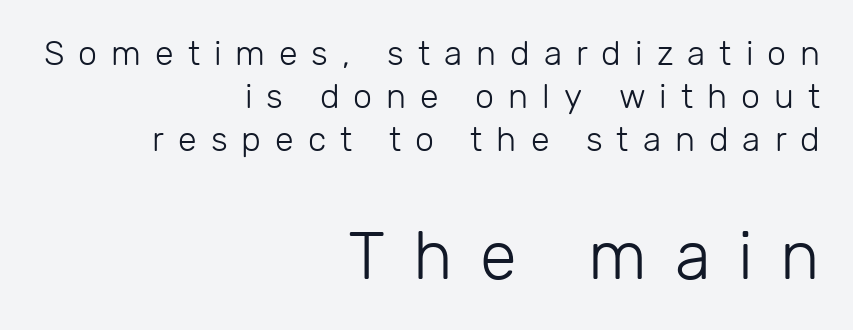
Q: Is the text bold? A: No.
Q: Is the text italic (slanted)? A: No, it is upright.
Q: Is the typeface a serif or a sans-serif typeface? A: Sans-serif.
Q: Is the text underlined? A: No.
Q: How is the paragraph aligned? A: Right-aligned.
Q: Is the spacing between letters normal or unusually wide? A: Unusually wide.
Q: Is the spacing between lines tight, normal or loose? A: Normal.
Q: Which block of text is set in a larger size, the first (top) or the second (bottom)? A: The second (bottom) one.
Q: Width (condensed, normal, or wide)? A: Normal.
Q: Stroke contrast? A: Low.
Q: x-height? A: Medium.
Q: Monospaced? A: No.
